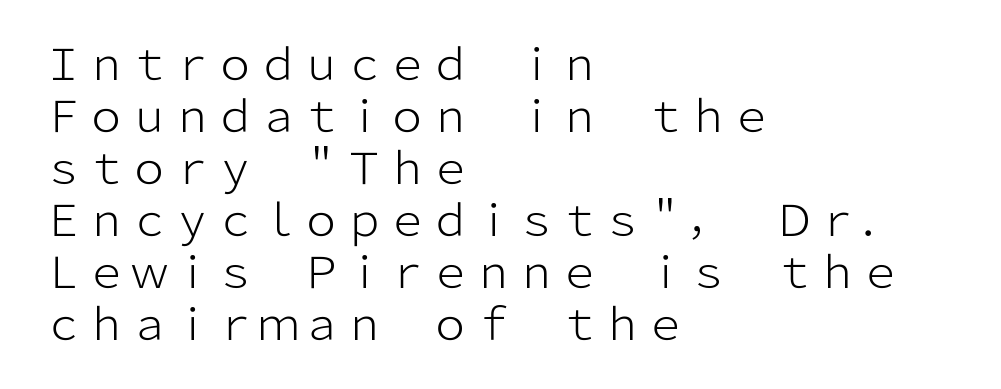
{"serif": "no", "italic": "no", "bold": "no", "weight": "light", "width": "normal", "stroke_contrast": "low", "x_height": "medium", "monospaced": "no", "underline": "no", "align": "left", "line_spacing_ratio": 1.21, "letter_spacing": "normal", "letter_spacing_em": 0.0, "glyph_px": 43}
